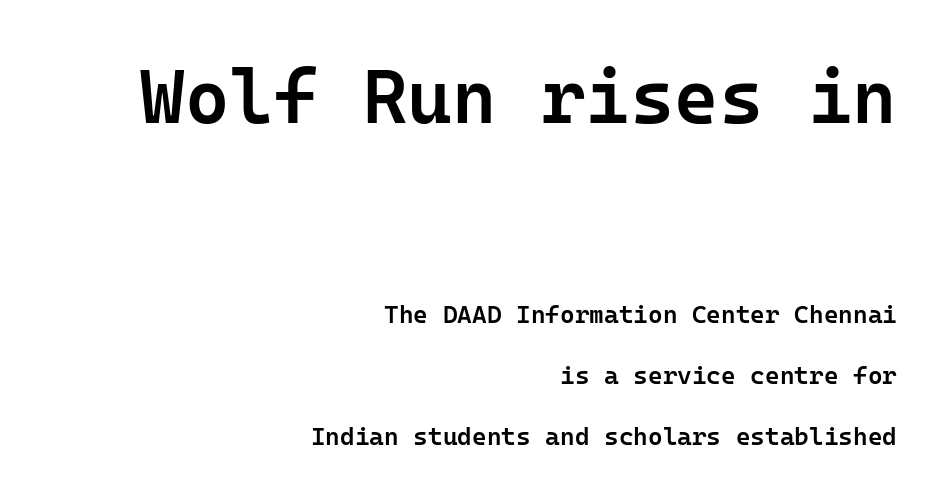
{"serif": "no", "italic": "no", "bold": "semi", "weight": "semibold", "width": "normal", "stroke_contrast": "low", "x_height": "medium", "monospaced": "yes", "underline": "no", "align": "right", "line_spacing": "loose", "line_spacing_ratio": 2.45, "letter_spacing": "normal", "letter_spacing_em": 0.0, "larger_block": "first", "size_ratio": 3.04, "glyph_px": 76}
